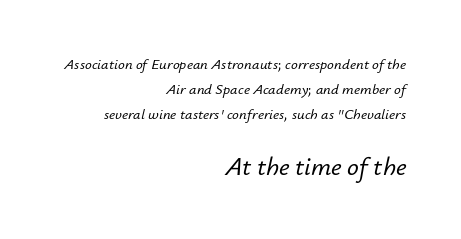
{"italic": "yes", "lean": "right", "slant_degrees": 12, "underline": "no", "align": "right", "line_spacing": "normal", "line_spacing_ratio": 1.68, "letter_spacing": "normal", "letter_spacing_em": 0.0, "larger_block": "second", "size_ratio": 1.73, "glyph_px": 26}
